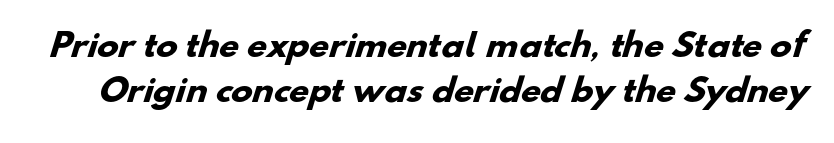
Quick note: underline off. Each word holds together tightly as a unit, with standard inter-letter gaps. To sum up the face: it is a sans, with no serifs. Plenty of ink on the page — the face is bold. Note the varied advance widths — an 'i' is clearly narrower than an 'm'.
